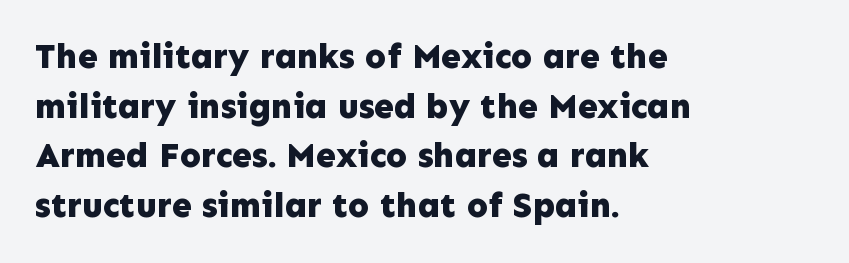
{"serif": "no", "italic": "no", "bold": "yes", "weight": "bold", "width": "normal", "stroke_contrast": "low", "x_height": "medium", "monospaced": "no", "underline": "no", "align": "left", "line_spacing": "normal", "line_spacing_ratio": 1.42, "letter_spacing": "normal", "letter_spacing_em": 0.0, "glyph_px": 35}
